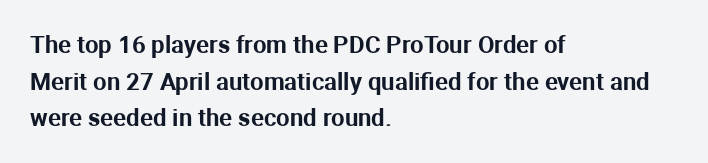
{"italic": "no", "underline": "no", "align": "left", "line_spacing": "normal", "line_spacing_ratio": 1.53, "letter_spacing": "normal", "letter_spacing_em": 0.0, "glyph_px": 24}
